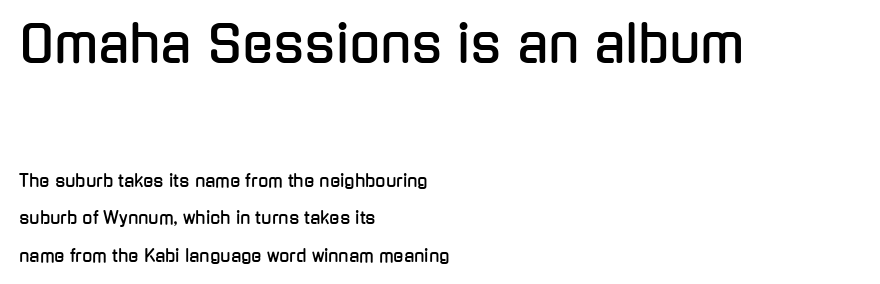
The image shows 51 px condensed sans-serif type, upright; set left-aligned, loose line spacing (2.2x), normal letter spacing, not underlined; the first (top) block is 3.0x larger; low stroke contrast and a medium x-height.
